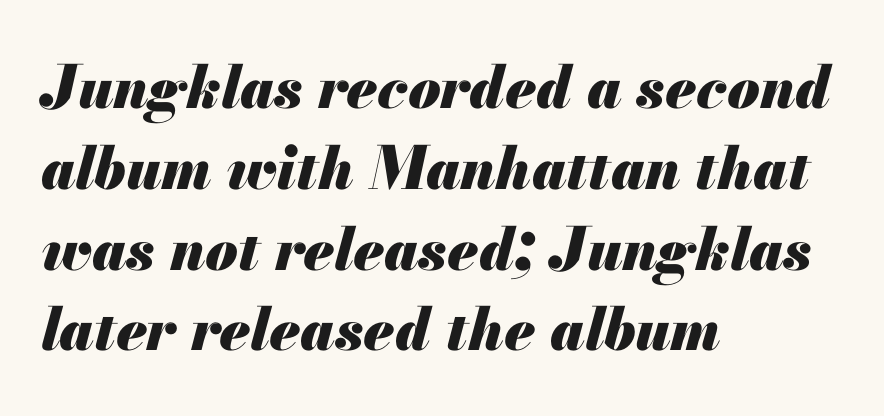
{"italic": "yes", "lean": "right", "slant_degrees": 13, "bold": "yes", "weight": "heavy", "width": "normal", "stroke_contrast": "medium", "x_height": "small", "monospaced": "no", "underline": "no", "align": "left", "line_spacing": "normal", "line_spacing_ratio": 1.37, "letter_spacing": "normal", "letter_spacing_em": 0.0, "glyph_px": 59}
